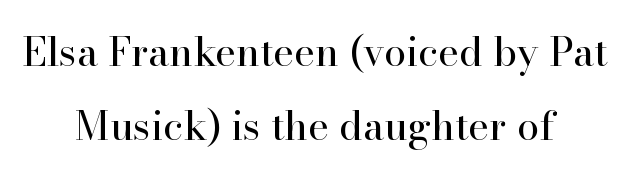
Q: Is the text bold? A: No.
Q: Is the text italic (slanted)? A: No, it is upright.
Q: Is the typeface a serif or a sans-serif typeface? A: Serif.
Q: Is the text underlined? A: No.
Q: How is the paragraph aligned? A: Centered.
Q: Is the spacing between letters normal or unusually wide? A: Normal.
Q: Width (condensed, normal, or wide)? A: Normal.
Q: Stroke contrast? A: High.
Q: x-height? A: Small.
Q: Monospaced? A: No.
